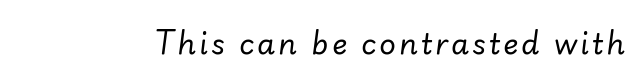
Q: Is the text bold? A: No.
Q: Is the text italic (slanted)? A: Yes, it leans right by about 7 degrees.
Q: Is the text underlined? A: No.
Q: Width (condensed, normal, or wide)? A: Normal.
Q: Stroke contrast? A: Low.
Q: x-height? A: Small.
Q: Monospaced? A: No.
